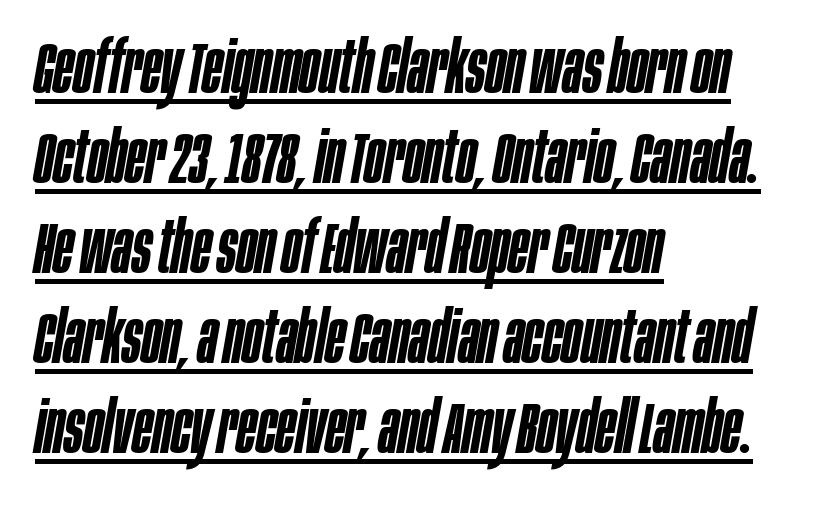
The image shows 72 px semibold, condensed type, italic (leaning right); set left-aligned, normal line spacing (1.25x), normal letter spacing, underlined; low stroke contrast and a large x-height.
